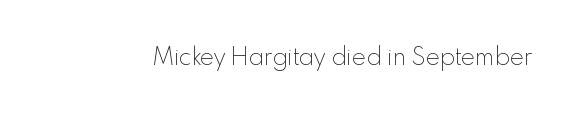
The image shows 24 px text type, upright; set normal letter spacing, not underlined.
